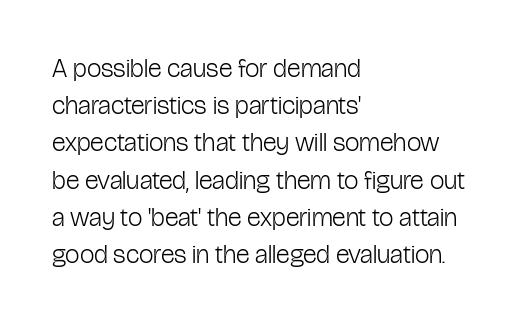
The image shows 26 px text type, upright; set left-aligned, normal line spacing (1.43x), normal letter spacing, not underlined.
